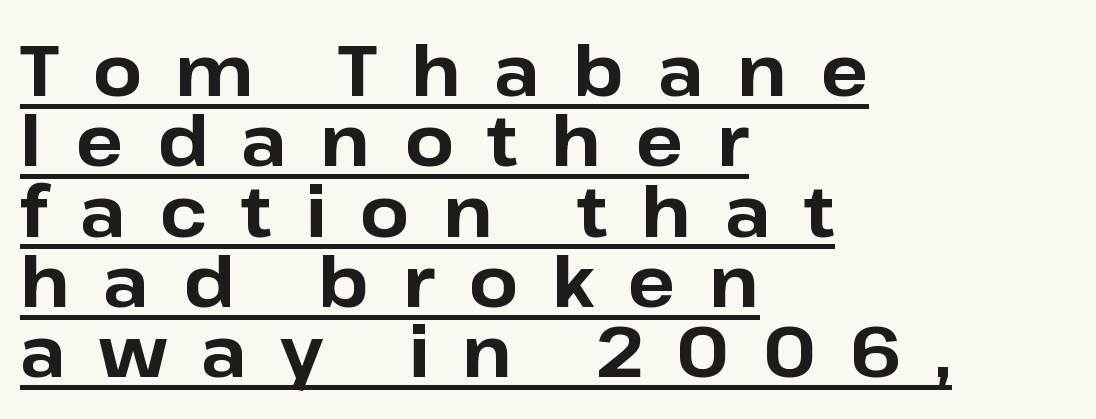
Q: Is the text bold? A: Yes.
Q: Is the text italic (slanted)? A: No, it is upright.
Q: Is the typeface a serif or a sans-serif typeface? A: Sans-serif.
Q: Is the text underlined? A: Yes.
Q: How is the paragraph aligned? A: Left-aligned.
Q: Is the spacing between letters normal or unusually wide? A: Unusually wide.
Q: Is the spacing between lines tight, normal or loose? A: Tight.
Q: Width (condensed, normal, or wide)? A: Normal.
Q: Stroke contrast? A: Low.
Q: x-height? A: Medium.
Q: Monospaced? A: No.
